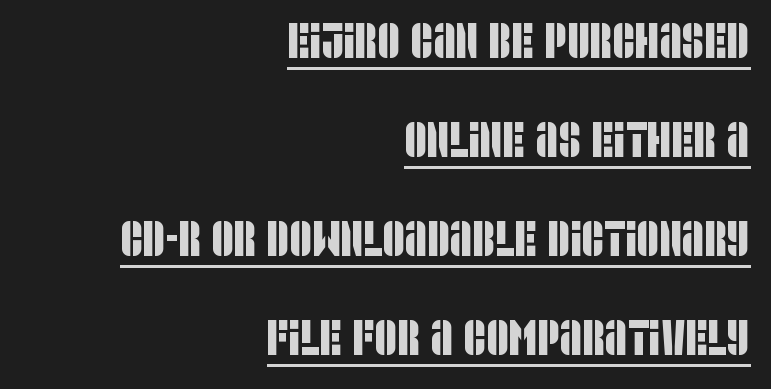
{"serif": "no", "width": "condensed", "stroke_contrast": "low", "x_height": "large", "monospaced": "no", "underline": "yes", "align": "right", "line_spacing": "loose", "line_spacing_ratio": 2.02, "letter_spacing": "normal", "letter_spacing_em": 0.0, "glyph_px": 49}
